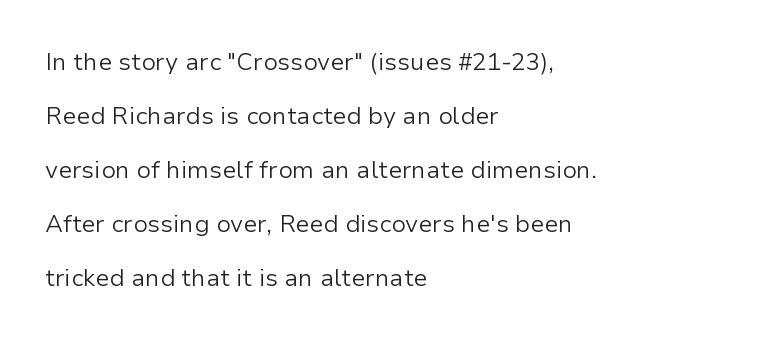
These lines stand farther apart than default settings would place them. Honestly, the letter spacing is just normal — you wouldn't notice it. Check under the words: just untouched page. These lines stack with their left ends in a neat column. Posture: straight, roman, zero tilt.
